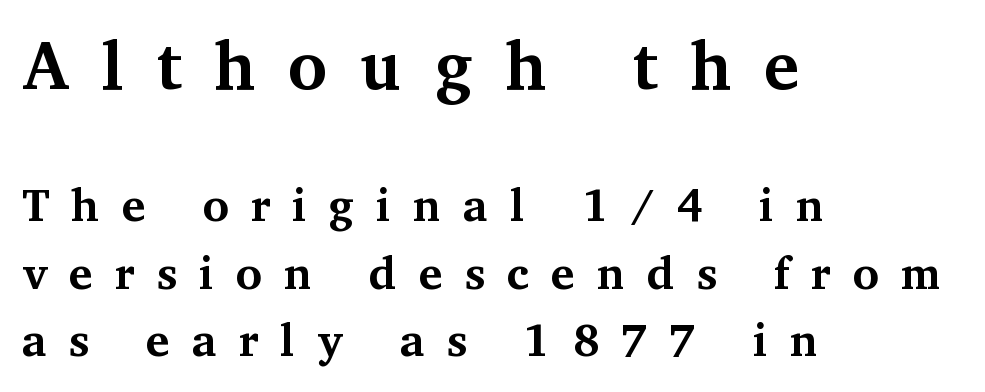
The image shows 67 px bold serif type, upright; set left-aligned, normal line spacing (1.5x), unusually wide letter spacing (+0.49 em), not underlined; the first (top) block is 1.49x larger; medium stroke contrast and a medium x-height.
